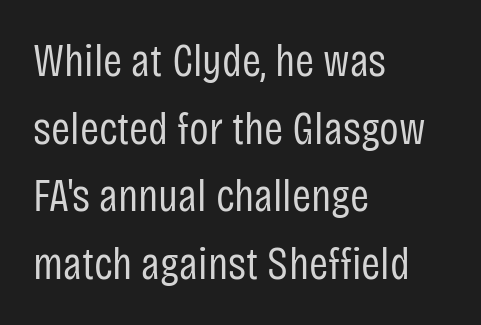
{"serif": "no", "italic": "no", "bold": "no", "weight": "regular", "width": "condensed", "stroke_contrast": "low", "x_height": "large", "monospaced": "no", "underline": "no", "align": "left", "line_spacing": "normal", "line_spacing_ratio": 1.47, "letter_spacing": "normal", "letter_spacing_em": 0.0, "glyph_px": 46}
